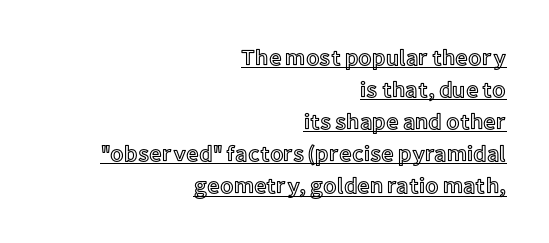
Vertical strokes here are truly vertical. Vertical spacing — default. Visually the block forms a straight wall on the right and a jagged coastline on the left. Default kerning and tracking; the words read as compact shapes. The sample's only ornament is a line tracing under the words.
